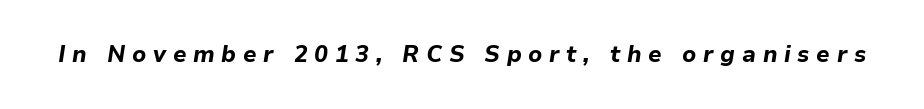
Q: Is the text bold? A: Yes.
Q: Is the text italic (slanted)? A: Yes, it leans right by about 9 degrees.
Q: Is the text underlined? A: No.
Q: Is the spacing between letters normal or unusually wide? A: Unusually wide.
